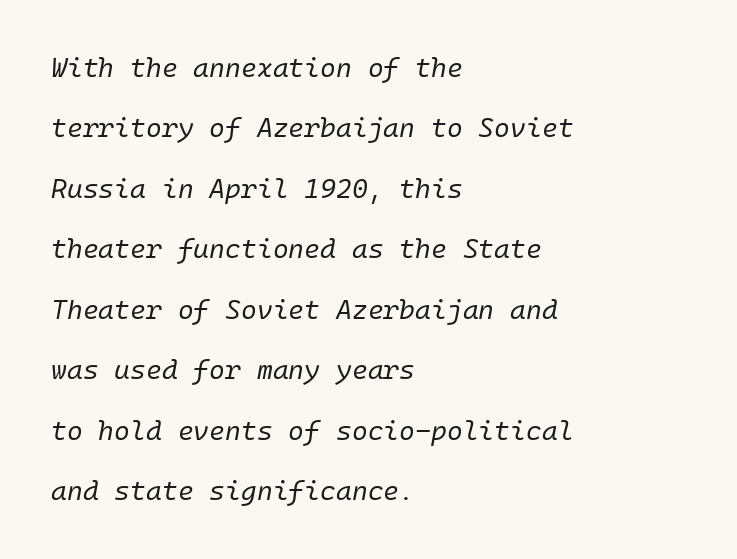
{"italic": "yes", "lean": "right", "slant_degrees": 10, "bold": "no", "underline": "no", "align": "left", "line_spacing": "loose", "line_spacing_ratio": 2.24, "letter_spacing": "normal", "letter_spacing_em": 0.0, "glyph_px": 27}
